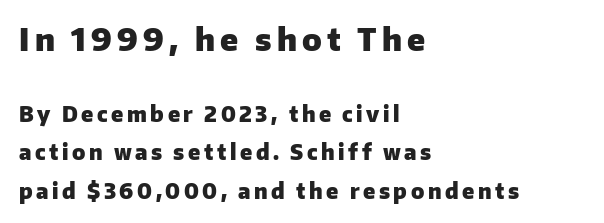
{"serif": "no", "italic": "no", "bold": "yes", "weight": "heavy", "width": "normal", "stroke_contrast": "low", "x_height": "medium", "monospaced": "no", "underline": "no", "align": "left", "line_spacing_ratio": 1.82, "larger_block": "first", "size_ratio": 1.48, "glyph_px": 31}
